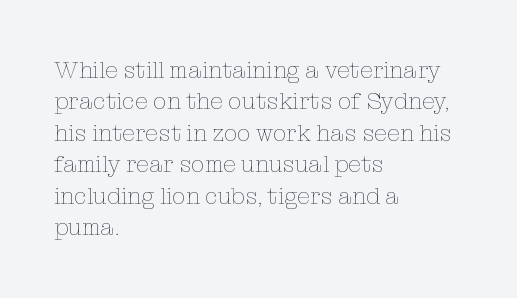
What stands out about the letter spacing? Nothing — it is the standard amount. Unmarked baselines from the first word to the last. The rendering anchors every line to the left-hand side. Regarding leading, the lines here are spaced in the standard way. Compared with a typical body face, this is equally light or lighter still. In terms of posture, this sample is upright.
